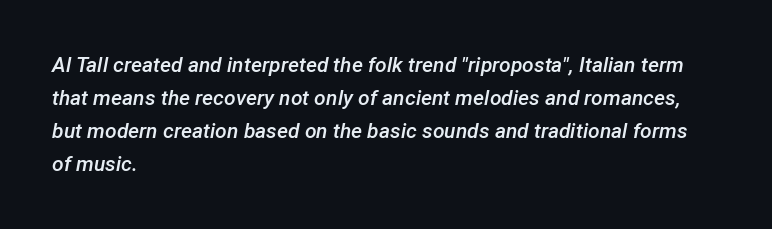
{"italic": "yes", "lean": "right", "slant_degrees": 12, "bold": "semi", "underline": "no", "align": "left", "line_spacing": "normal", "line_spacing_ratio": 1.57, "letter_spacing": "normal", "letter_spacing_em": 0.0, "glyph_px": 21}
